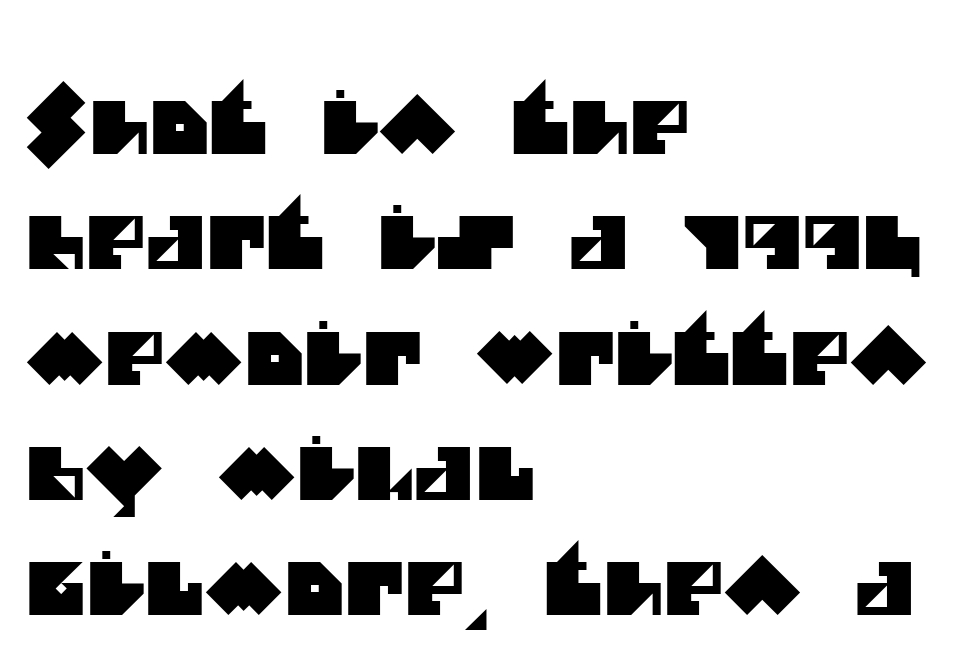
Anything drawn beneath the words? Only blank space. To sum up the face: it is a sans, with no serifs. Looks like regular typesetting: each glyph gets only the width it needs. Each line starts at the same left margin while the right side varies.
